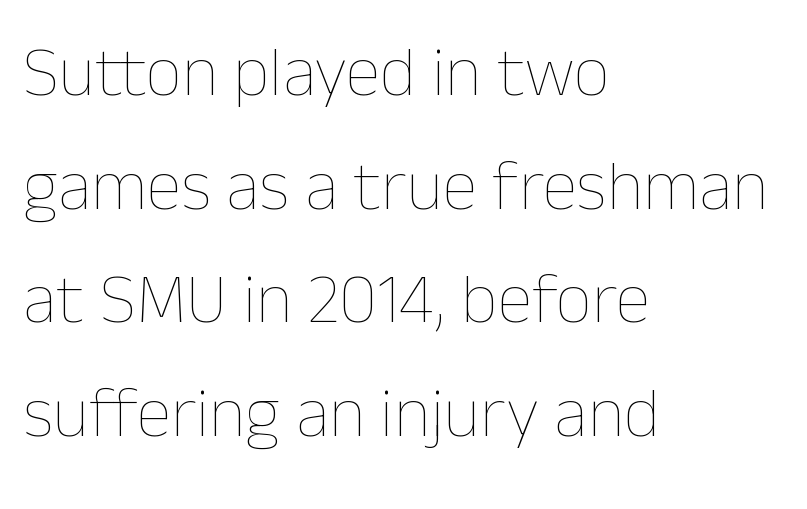
A typesetter would call this zero additional tracking. Alignment: flush left. A roman cut, with each character standing at attention. The words here are not underlined.
